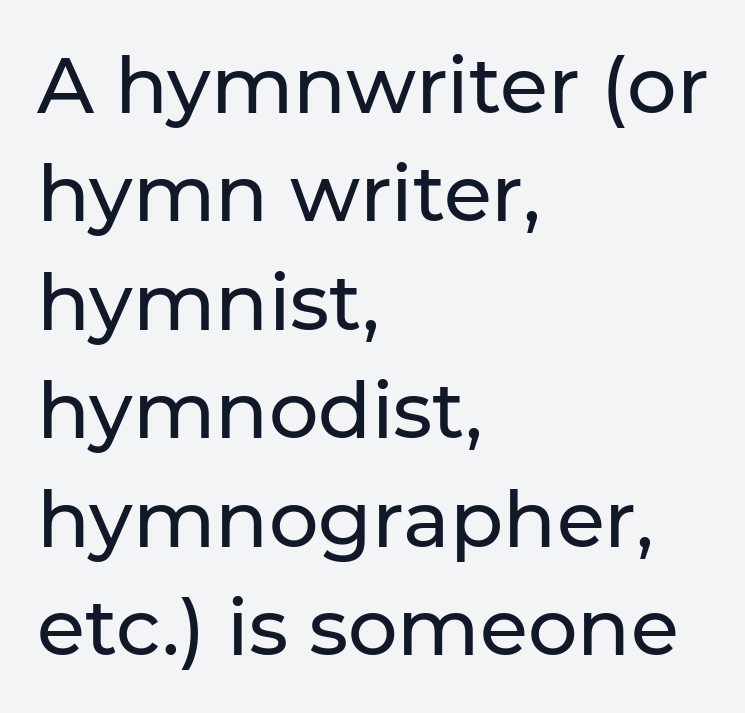
Q: Is the text italic (slanted)? A: No, it is upright.
Q: Is the typeface a serif or a sans-serif typeface? A: Sans-serif.
Q: Is the text underlined? A: No.
Q: How is the paragraph aligned? A: Left-aligned.
Q: Is the spacing between letters normal or unusually wide? A: Normal.
Q: Is the spacing between lines tight, normal or loose? A: Normal.
Q: Width (condensed, normal, or wide)? A: Normal.
Q: Stroke contrast? A: Low.
Q: x-height? A: Medium.
Q: Monospaced? A: No.
